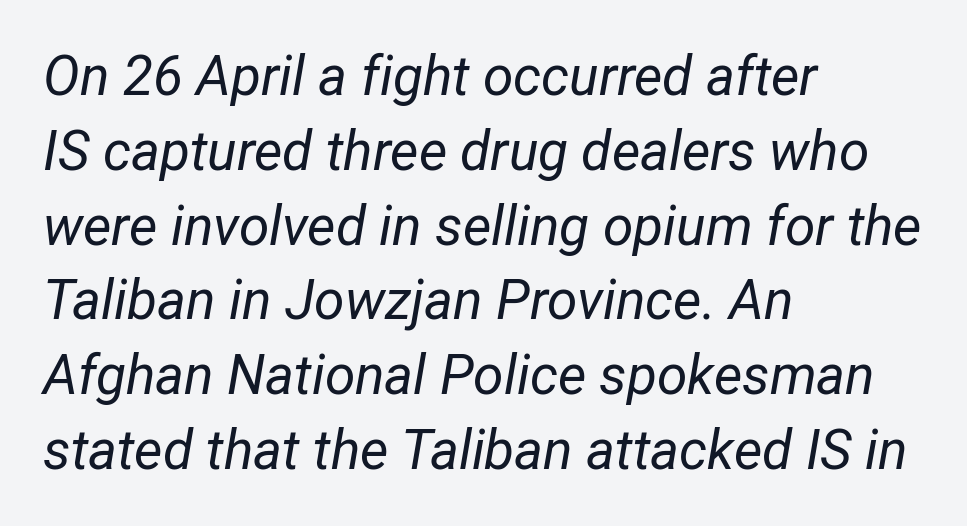
Q: Is the text bold? A: No.
Q: Is the text italic (slanted)? A: Yes, it leans right by about 12 degrees.
Q: Is the text underlined? A: No.
Q: How is the paragraph aligned? A: Left-aligned.
Q: Is the spacing between letters normal or unusually wide? A: Normal.
Q: Is the spacing between lines tight, normal or loose? A: Normal.
Q: Width (condensed, normal, or wide)? A: Condensed.
Q: Stroke contrast? A: Low.
Q: x-height? A: Medium.
Q: Monospaced? A: No.
